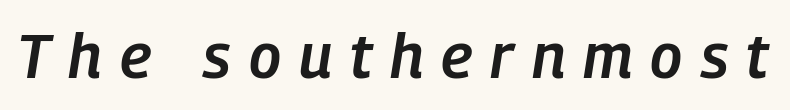
Q: Is the text bold? A: Semi-bold.
Q: Is the text italic (slanted)? A: Yes, it leans right by about 9 degrees.
Q: Is the text underlined? A: No.
Q: Is the spacing between letters normal or unusually wide? A: Unusually wide.
Q: Width (condensed, normal, or wide)? A: Condensed.
Q: Stroke contrast? A: Low.
Q: x-height? A: Medium.
Q: Monospaced? A: No.
